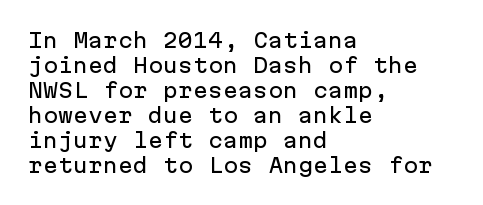
The image shows 20 px text type, upright; set left-aligned, normal line spacing (1.25x), normal letter spacing, not underlined.
